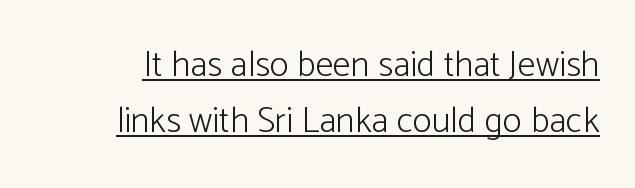
{"serif": "no", "italic": "no", "bold": "no", "weight": "light", "width": "normal", "stroke_contrast": "low", "x_height": "medium", "monospaced": "no", "underline": "yes", "line_spacing": "normal", "line_spacing_ratio": 1.55, "letter_spacing": "normal", "letter_spacing_em": 0.0, "glyph_px": 36}
